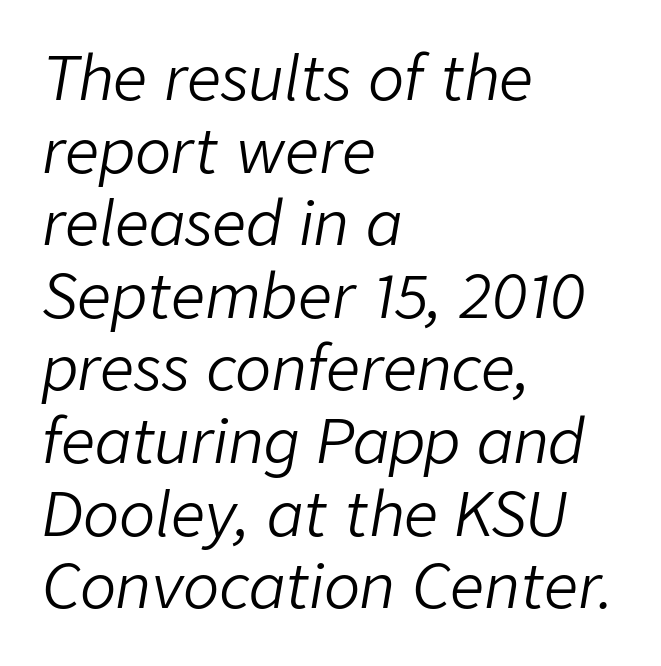
The string is rendered with underlining switched off. One-word summary of the alignment: left. A typesetter would mark this as italic. Counters stay open thanks to moderate or lighter strokes. Spacing verdict: proportional, widths tailored to each character.
